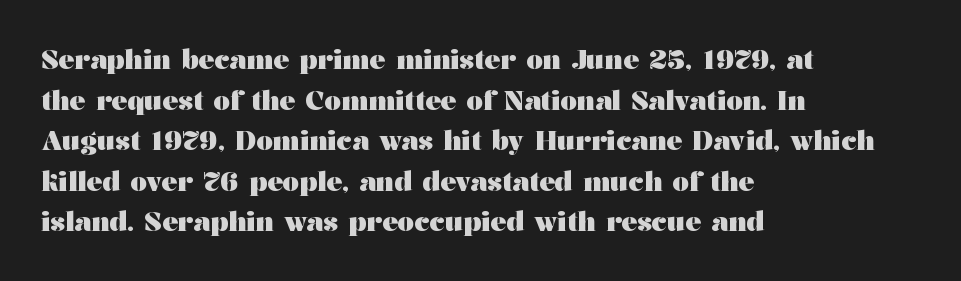
Q: Is the text bold? A: Yes.
Q: Is the text italic (slanted)? A: No, it is upright.
Q: Is the text underlined? A: No.
Q: How is the paragraph aligned? A: Left-aligned.
Q: Is the spacing between letters normal or unusually wide? A: Normal.
Q: Is the spacing between lines tight, normal or loose? A: Normal.
